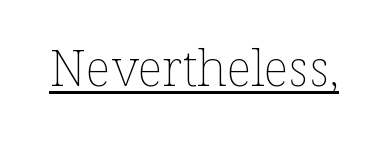
The image shows 50 px thin type, upright; set normal letter spacing, underlined; low stroke contrast and a medium x-height.
